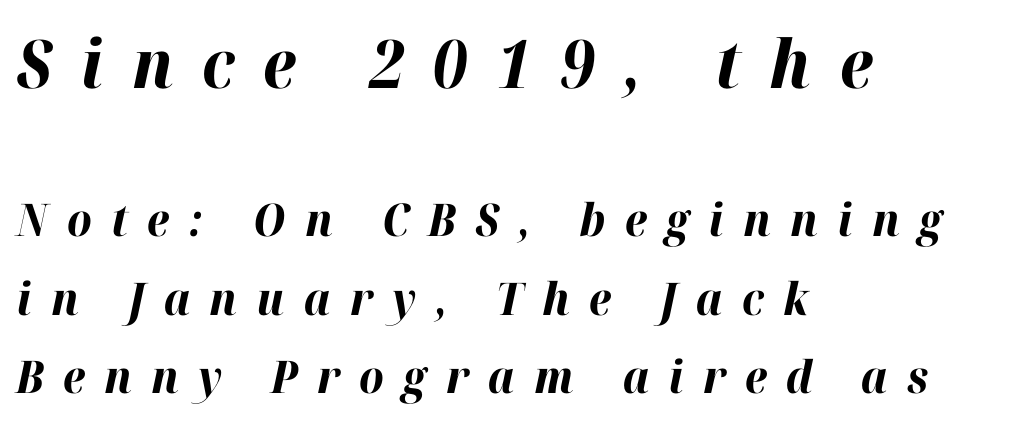
Q: Is the text bold? A: Yes.
Q: Is the text italic (slanted)? A: Yes, it leans right by about 12 degrees.
Q: Is the text underlined? A: No.
Q: How is the paragraph aligned? A: Left-aligned.
Q: Is the spacing between letters normal or unusually wide? A: Unusually wide.
Q: Which block of text is set in a larger size, the first (top) or the second (bottom)? A: The first (top) one.
Q: Width (condensed, normal, or wide)? A: Normal.
Q: Stroke contrast? A: High.
Q: x-height? A: Medium.
Q: Monospaced? A: No.
